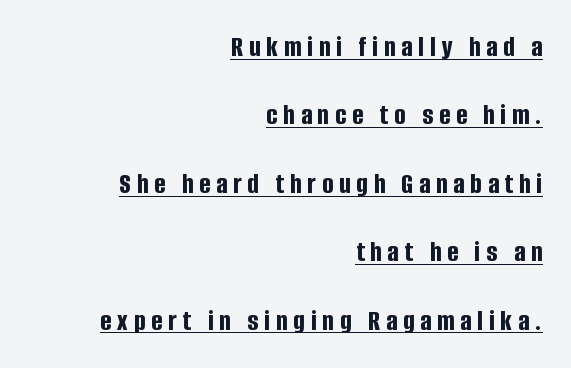
These lines stand farther apart than default settings would place them. The typeface chosen for these lines omits serifs. The gaps between neighbouring characters are conspicuously large. Ordinary non-slanted type is in use. Stroke thickness is high; the sample reads as a true bold. You could not count columns in this text — the font is proportionally spaced.
